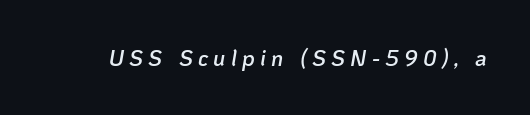
Q: Is the text bold? A: Semi-bold.
Q: Is the text italic (slanted)? A: Yes, it leans right by about 10 degrees.
Q: Is the text underlined? A: No.
Q: Is the spacing between letters normal or unusually wide? A: Unusually wide.
